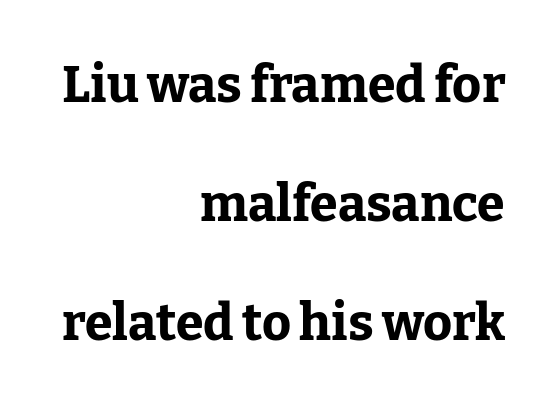
The image shows 50 px bold serif type, upright; set right-aligned, loose line spacing (2.38x), normal letter spacing, not underlined; low stroke contrast and a medium x-height.
